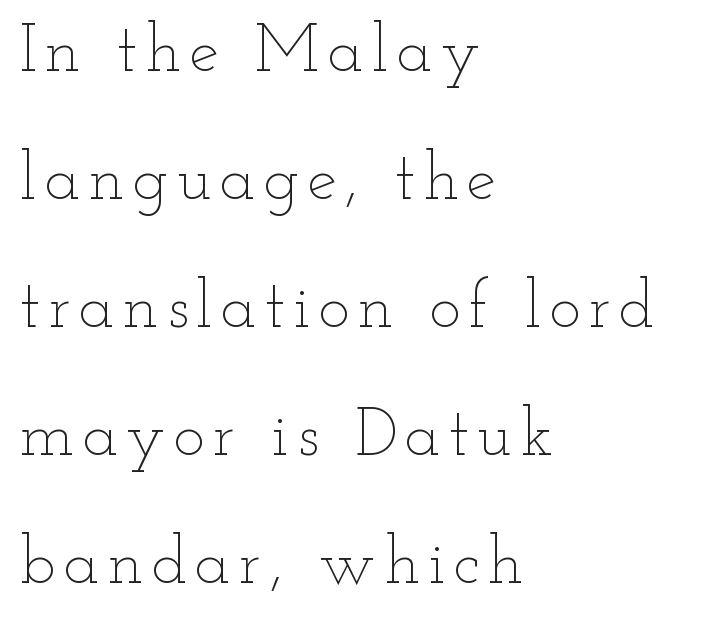
{"italic": "no", "bold": "no", "weight": "thin", "width": "wide", "stroke_contrast": "low", "x_height": "small", "monospaced": "no", "underline": "no", "align": "left", "line_spacing": "loose", "line_spacing_ratio": 1.91, "glyph_px": 67}
